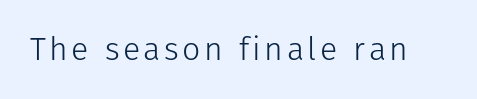
Are there feet on the stems? There aren't — it's a sans. Just letters on the line, the space beneath them empty. The lettering stays uniformly vertical, giving the passage a roman look. The weight tops out at a normal text grade. Character widths vary here, with narrow letters taking less room than wide ones.
